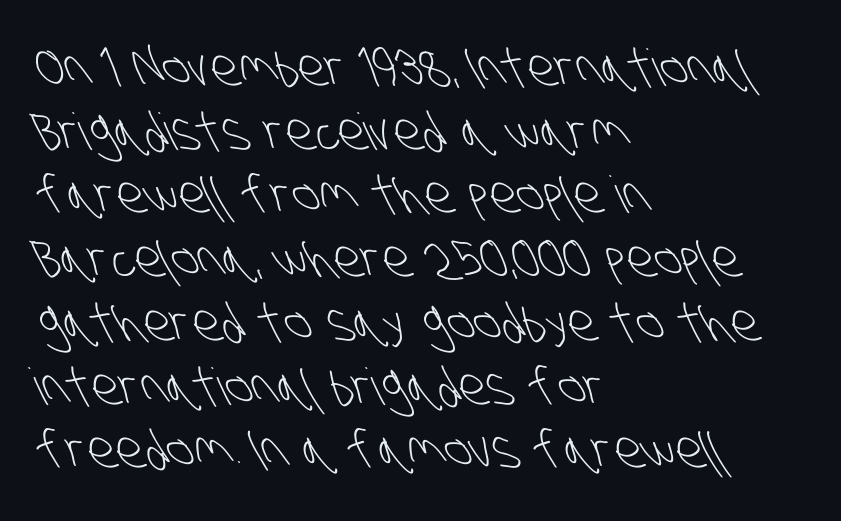
The image shows 51 px light, condensed sans-serif type; set left-aligned, normal line spacing (1.25x), normal letter spacing, not underlined; low stroke contrast and a large x-height.
